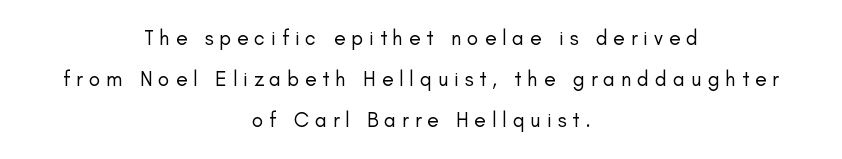
Q: Is the text bold? A: No.
Q: Is the text italic (slanted)? A: No, it is upright.
Q: Is the text underlined? A: No.
Q: How is the paragraph aligned? A: Centered.
Q: Is the spacing between letters normal or unusually wide? A: Unusually wide.
Q: Is the spacing between lines tight, normal or loose? A: Loose.
